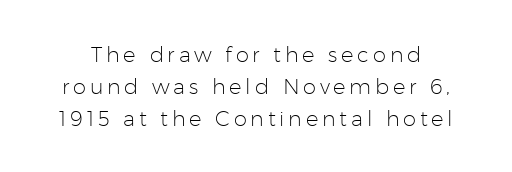
Italic: no, the glyphs are upright roman. Underlining? Definitely not there. Evenly set lines give the paragraph a standard silhouette. Stroke thickness stays within the range of a standard reading face or lighter.
